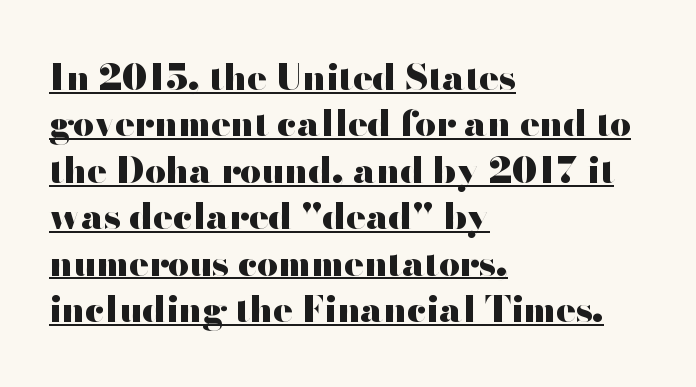
Q: Is the text bold? A: Yes.
Q: Is the text italic (slanted)? A: No, it is upright.
Q: Is the typeface a serif or a sans-serif typeface? A: Sans-serif.
Q: Is the text underlined? A: Yes.
Q: How is the paragraph aligned? A: Left-aligned.
Q: Is the spacing between letters normal or unusually wide? A: Normal.
Q: Is the spacing between lines tight, normal or loose? A: Normal.
Q: Width (condensed, normal, or wide)? A: Wide.
Q: Stroke contrast? A: High.
Q: x-height? A: Small.
Q: Monospaced? A: No.
